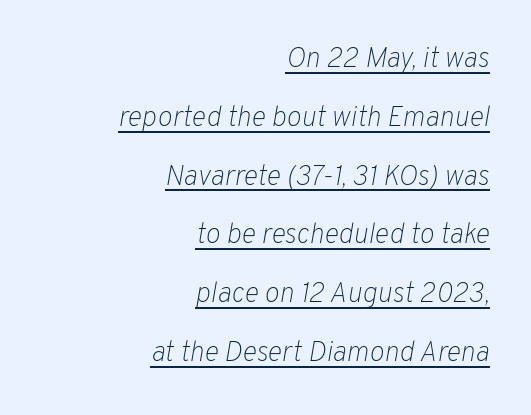
Nobody touched the tracking dial on this one. Weight: not bold — regular or lighter. The space between consecutive lines is lavish. Caption: lettering with a line underneath.
